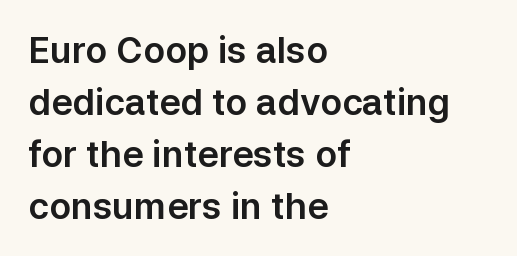
Q: Is the text italic (slanted)? A: No, it is upright.
Q: Is the typeface a serif or a sans-serif typeface? A: Sans-serif.
Q: Is the text underlined? A: No.
Q: How is the paragraph aligned? A: Left-aligned.
Q: Is the spacing between letters normal or unusually wide? A: Normal.
Q: Is the spacing between lines tight, normal or loose? A: Normal.
Q: Width (condensed, normal, or wide)? A: Normal.
Q: Stroke contrast? A: Low.
Q: x-height? A: Medium.
Q: Monospaced? A: No.
